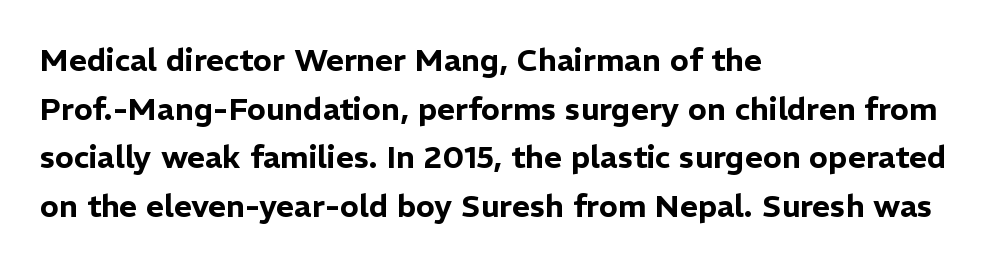
Q: Is the text italic (slanted)? A: No, it is upright.
Q: Is the typeface a serif or a sans-serif typeface? A: Sans-serif.
Q: Is the text underlined? A: No.
Q: How is the paragraph aligned? A: Left-aligned.
Q: Is the spacing between letters normal or unusually wide? A: Normal.
Q: Is the spacing between lines tight, normal or loose? A: Normal.
Q: Width (condensed, normal, or wide)? A: Normal.
Q: Stroke contrast? A: Low.
Q: x-height? A: Medium.
Q: Monospaced? A: No.
